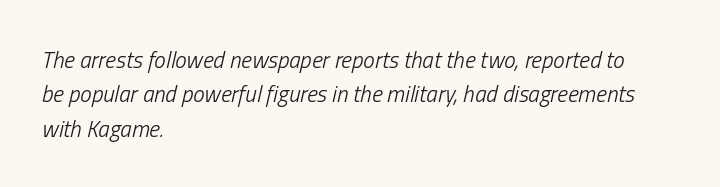
The image shows 23 px text type, italic (leaning right); set left-aligned, normal line spacing (1.49x), normal letter spacing, not underlined.
